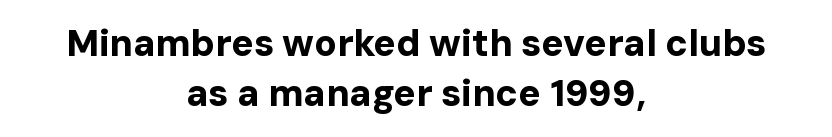
{"serif": "no", "italic": "no", "bold": "yes", "weight": "bold", "width": "normal", "stroke_contrast": "low", "x_height": "medium", "monospaced": "no", "underline": "no", "align": "center", "line_spacing": "normal", "line_spacing_ratio": 1.34, "letter_spacing": "normal", "letter_spacing_em": 0.0, "glyph_px": 37}
